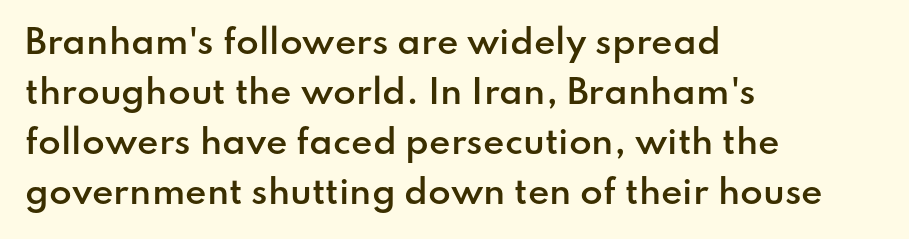
{"serif": "no", "italic": "no", "bold": "semi", "weight": "semibold", "width": "normal", "stroke_contrast": "low", "x_height": "small", "monospaced": "no", "underline": "no", "align": "left", "line_spacing": "normal", "line_spacing_ratio": 1.52, "letter_spacing": "normal", "letter_spacing_em": 0.0, "glyph_px": 33}
